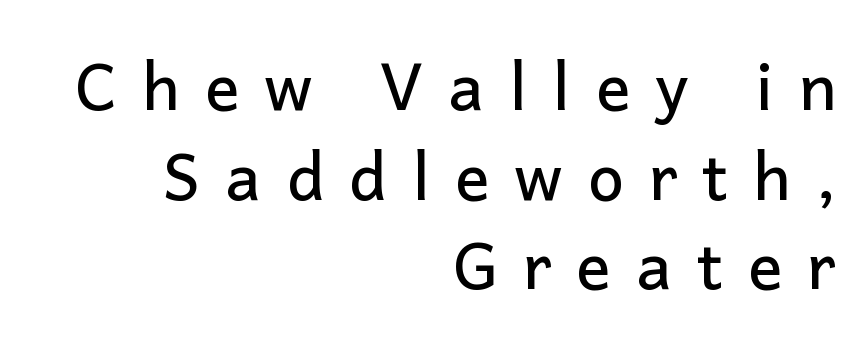
{"serif": "no", "italic": "no", "width": "normal", "stroke_contrast": "low", "x_height": "medium", "monospaced": "no", "underline": "no", "align": "right", "line_spacing": "normal", "line_spacing_ratio": 1.4, "letter_spacing": "wide", "letter_spacing_em": 0.39, "glyph_px": 64}
